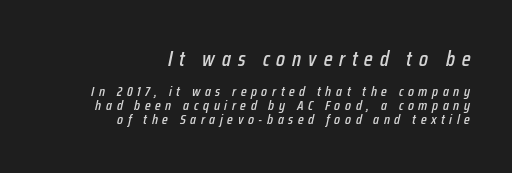
The image shows 21 px text type, italic (leaning right); set right-aligned, tight line spacing (1.0x), unusually wide letter spacing (+0.33 em), not underlined; the first (top) block is 1.5x larger.
